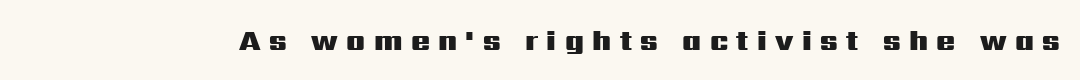
The image shows 28 px heavy, wide sans-serif type, upright; set unusually wide letter spacing (+0.3 em), not underlined; medium stroke contrast and a medium x-height.
